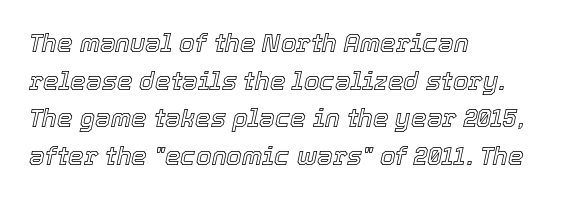
The image shows 25 px text type, italic (leaning right); set left-aligned, normal line spacing (1.51x), normal letter spacing, not underlined.
